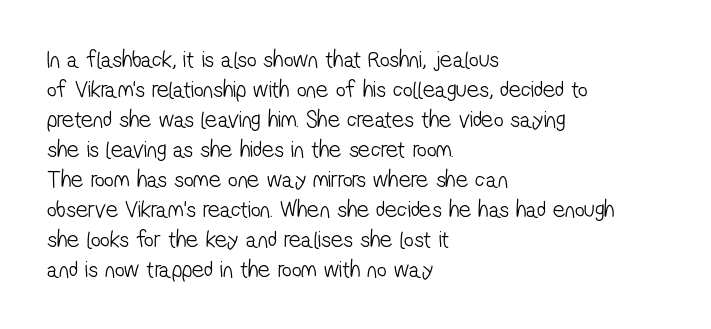
The image shows 24 px text type; set left-aligned, normal line spacing (1.25x), normal letter spacing, not underlined.
